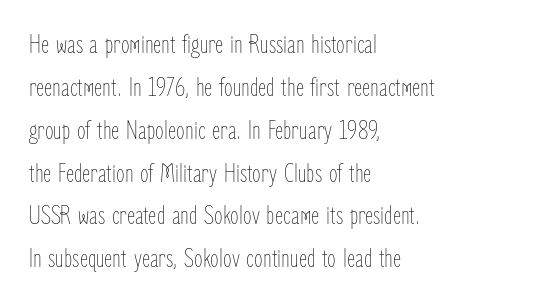
{"italic": "no", "bold": "no", "weight": "thin", "width": "condensed", "stroke_contrast": "low", "x_height": "medium", "monospaced": "no", "underline": "no", "align": "left", "line_spacing": "normal", "line_spacing_ratio": 1.53, "letter_spacing": "normal", "letter_spacing_em": 0.0, "glyph_px": 28}
